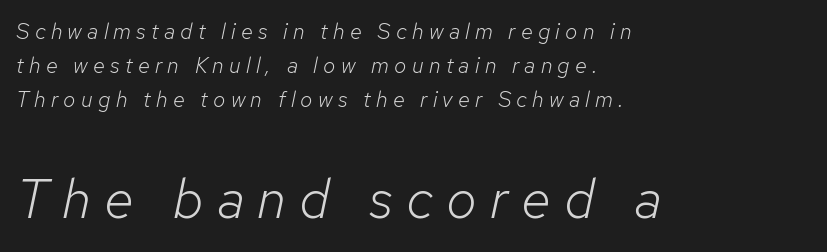
The image shows 55 px light type, italic (leaning right); set left-aligned, normal line spacing (1.55x), unusually wide letter spacing (+0.24 em), not underlined; the second (bottom) block is 2.5x larger; low stroke contrast and a medium x-height.
